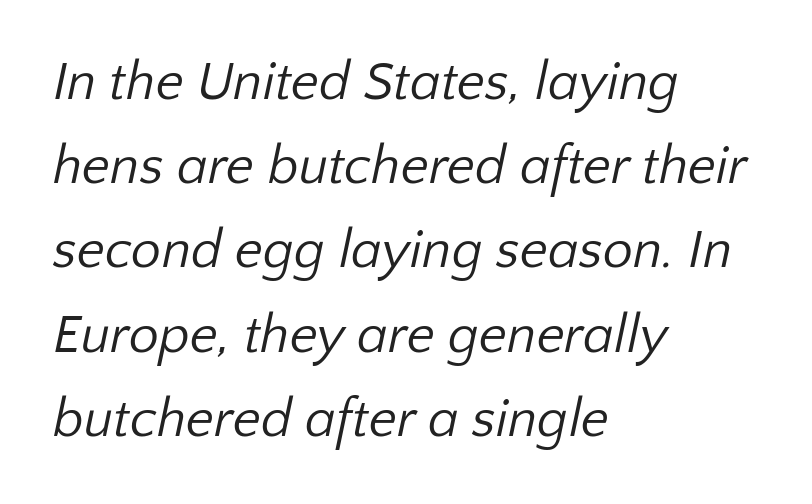
Q: Is the text bold? A: No.
Q: Is the typeface a serif or a sans-serif typeface? A: Sans-serif.
Q: Is the text underlined? A: No.
Q: How is the paragraph aligned? A: Left-aligned.
Q: Is the spacing between letters normal or unusually wide? A: Normal.
Q: Is the spacing between lines tight, normal or loose? A: Normal.
Q: Width (condensed, normal, or wide)? A: Normal.
Q: Stroke contrast? A: Low.
Q: x-height? A: Medium.
Q: Monospaced? A: No.
